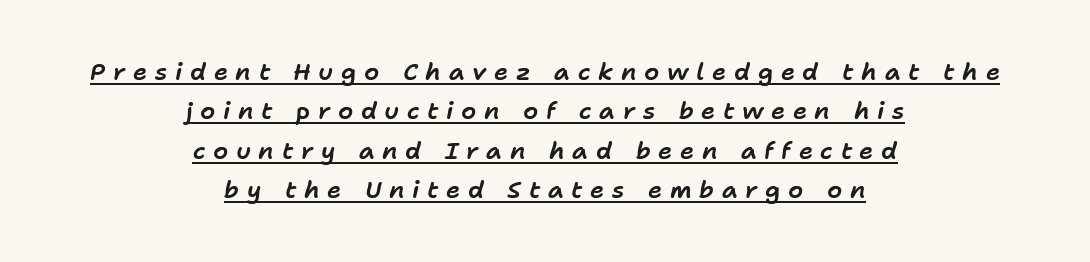
Compared with ordinary roman type, these characters are visibly tilted. The lines sit at an ordinary, default distance from one another. Caption: expanded tracking, letters set apart. Layout note: lines centered. The passage shown is underscored from start to finish.
